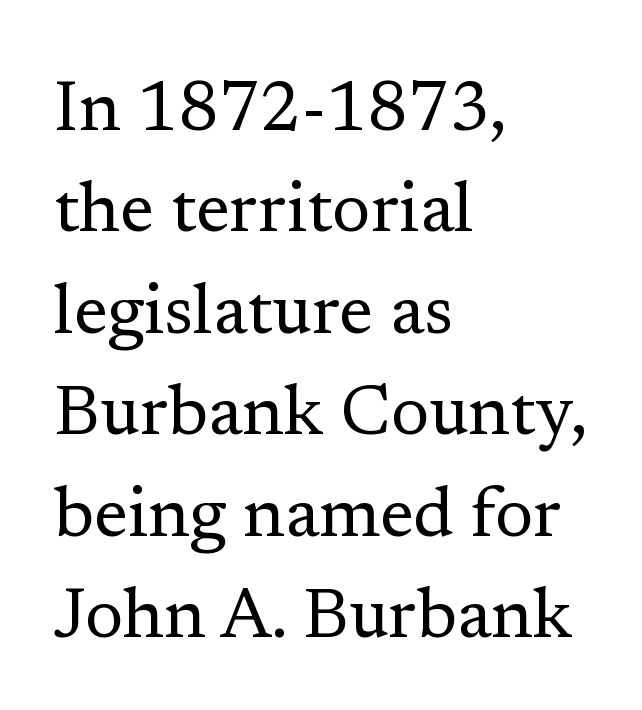
The image shows 70 px regular-weight serif type, upright; set left-aligned, normal line spacing (1.45x), normal letter spacing, not underlined; low stroke contrast and a medium x-height.
